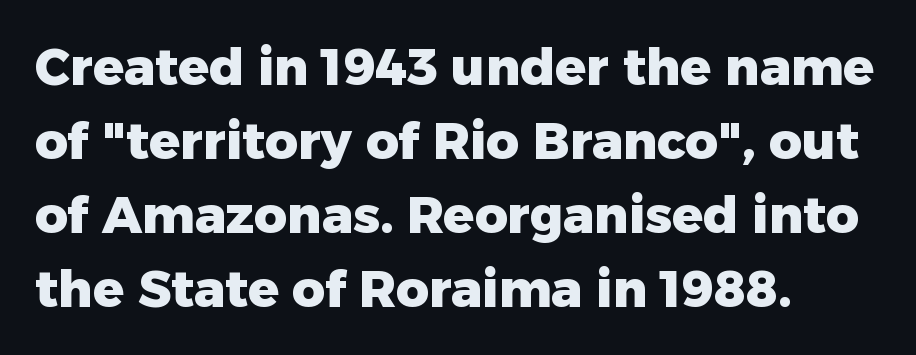
How are the letters spaced? Ordinarily, with no added tracking. Words float on clear page, feet unadorned. Observe the absence of serifs on each vertical stroke in this sample. Strokes here are thick enough to call this a true bold. Teacher's note: observe the even left margin — that is flush-left alignment. One glance says typical: line gaps are just what's usual.
